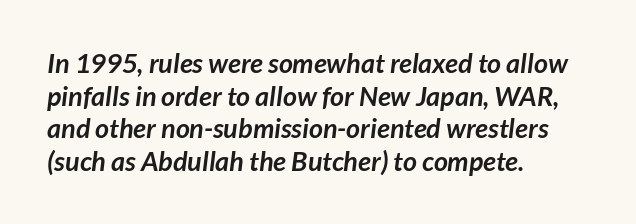
{"bold": "yes", "underline": "no", "align": "left", "line_spacing_ratio": 1.21, "letter_spacing": "normal", "letter_spacing_em": 0.0, "glyph_px": 27}
